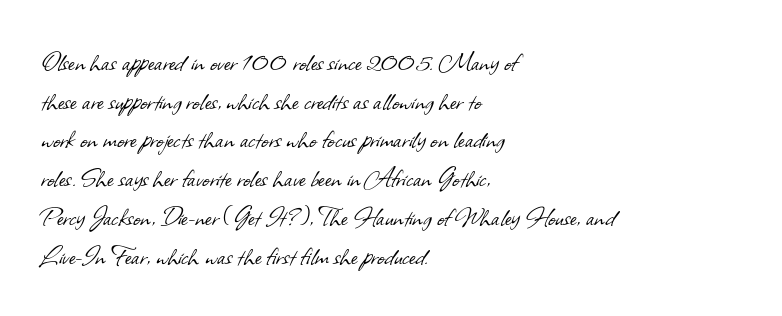
Weight: in the light-to-regular range. The typeface chosen for these lines omits serifs. A typesetter would call this proportional, since set widths differ per character. The ragged edge is on the right, which tells us the setting is flush left. Is the letter spacing exaggerated? No — it looks like the ordinary default.
